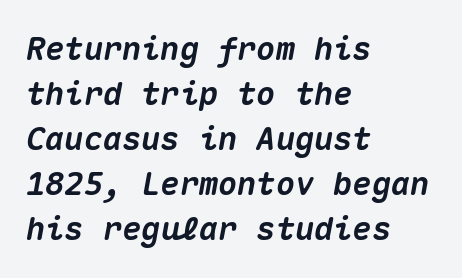
Q: Is the text bold? A: Yes.
Q: Is the text italic (slanted)? A: Yes, it leans right by about 10 degrees.
Q: Is the text underlined? A: No.
Q: How is the paragraph aligned? A: Left-aligned.
Q: Is the spacing between letters normal or unusually wide? A: Normal.
Q: Is the spacing between lines tight, normal or loose? A: Normal.
Q: Width (condensed, normal, or wide)? A: Normal.
Q: Stroke contrast? A: Medium.
Q: x-height? A: Medium.
Q: Monospaced? A: Yes.
